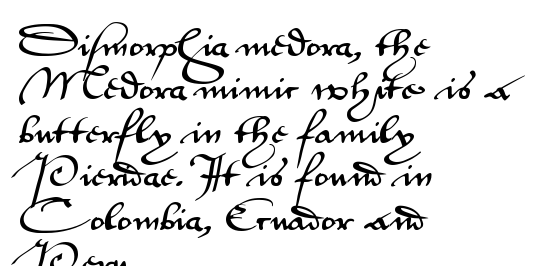
A bare baseline throughout the passage. Observe the absence of serifs on each vertical stroke in this sample. This block has exactly the height ordinary leading produces. Each letter keeps its own natural width here, so spacing adapts to shape. The type is set solid horizontally, with unmodified tracking.
